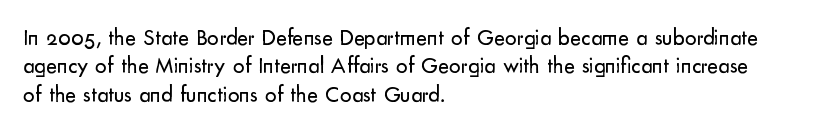
Q: Is the text bold? A: No.
Q: Is the text italic (slanted)? A: No, it is upright.
Q: Is the text underlined? A: No.
Q: How is the paragraph aligned? A: Left-aligned.
Q: Is the spacing between letters normal or unusually wide? A: Normal.
